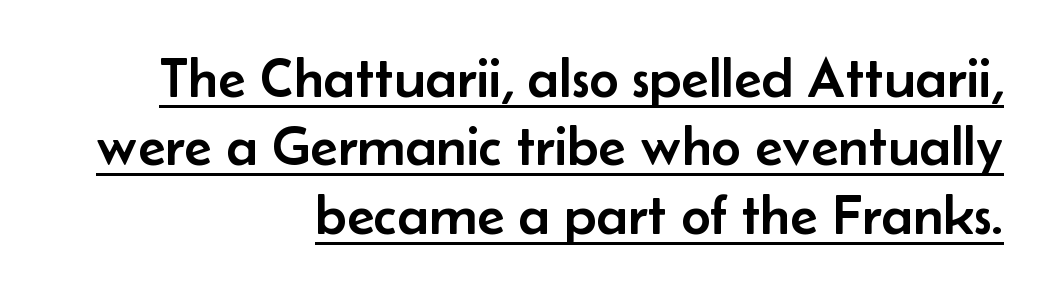
{"serif": "no", "italic": "no", "width": "normal", "stroke_contrast": "low", "x_height": "small", "monospaced": "no", "underline": "yes", "align": "right", "line_spacing_ratio": 1.2, "letter_spacing": "normal", "letter_spacing_em": 0.0, "glyph_px": 57}
